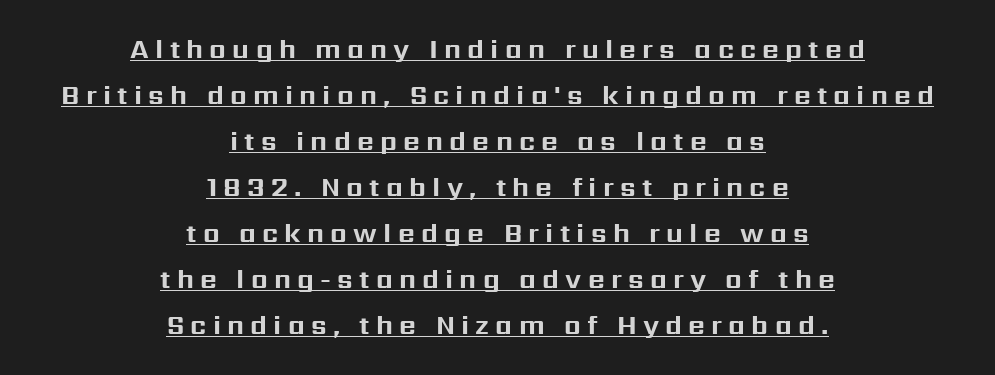
You could only call the tracking loose — the letters float apart. Posture: straight, roman, zero tilt. These lines carry a lot of weight — the face is fully bold. Notice how the passage keeps no hard edge, just a central spine.
